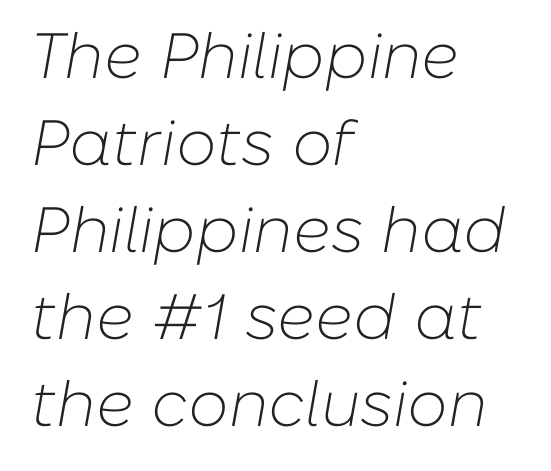
No extra ink here — the face is not bold. Does extra space separate the letters? No, they use regular spacing. A classic flush-left, rag-right setting is used for this passage. The rendering applies a slant to the glyphs. The zone under the glyphs is completely vacant.
